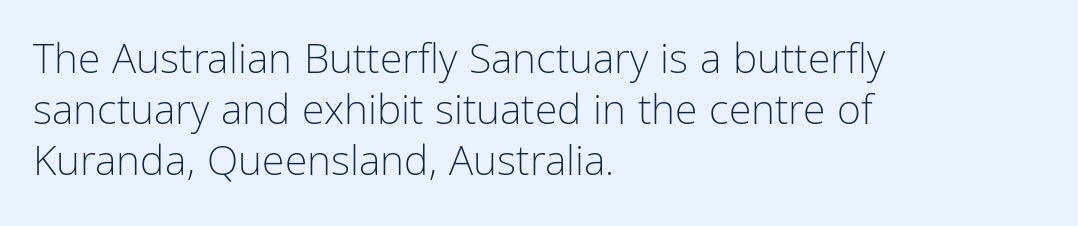
The image shows 41 px light, condensed sans-serif type, upright; set left-aligned, normal line spacing (1.25x), normal letter spacing, not underlined; low stroke contrast and a medium x-height.
